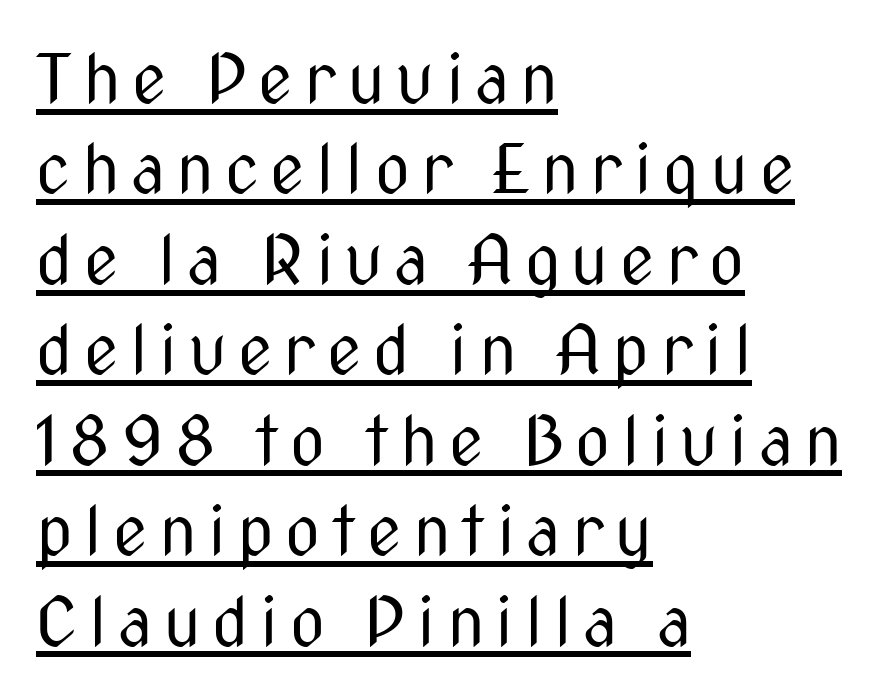
Left-aligned paragraph, ragged on the right. The font sits on the lighter half of the weight spectrum, regular included. These lines were composed using upright roman letters. The glyphs are accompanied by a horizontal stroke just below them. Varying glyph widths throughout — classic text-font behaviour. The font family rendered here belongs to the sans-serif group.
